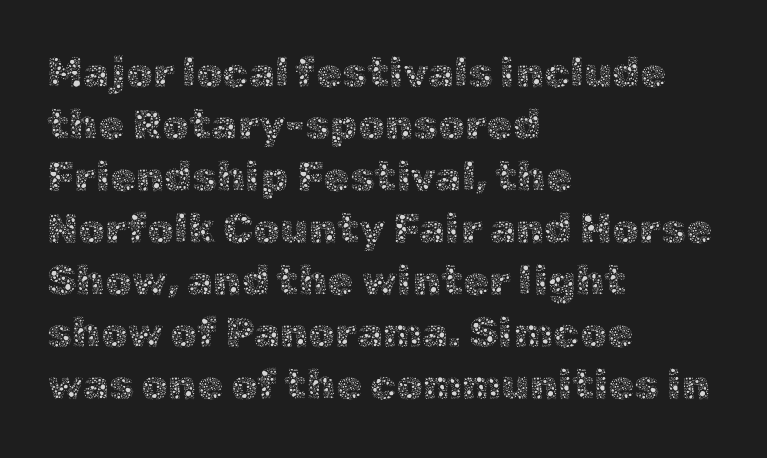
{"italic": "no", "bold": "no", "weight": "thin", "width": "normal", "x_height": "medium", "monospaced": "no", "underline": "no", "align": "left", "line_spacing_ratio": 1.24, "letter_spacing": "normal", "letter_spacing_em": 0.0, "glyph_px": 42}
